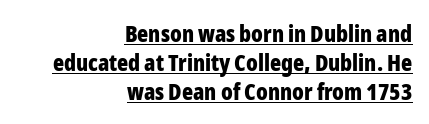
Leading: standard. Nobody touched the tracking dial on this one. Quick note: not italic, upright. Which margin do the lines hug? The right one — the left edge is uneven. Glance below the letters and you will spot a drawn line.
